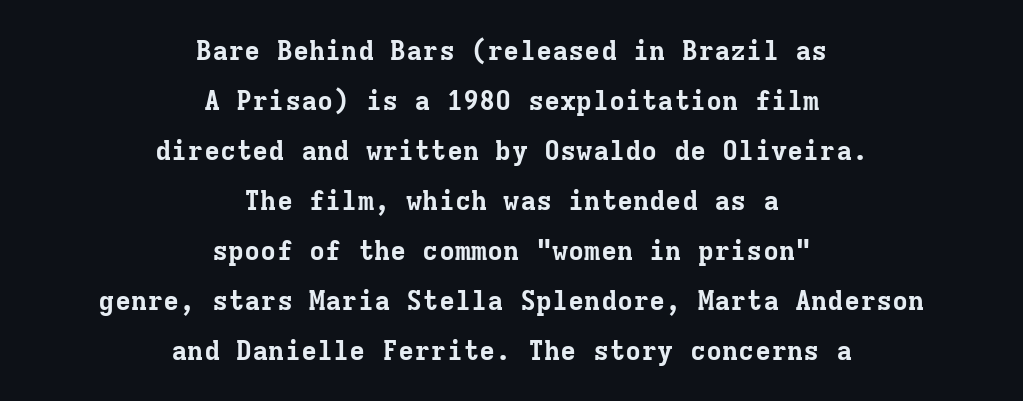
Q: Is the text bold? A: Yes.
Q: Is the text italic (slanted)? A: No, it is upright.
Q: Is the text underlined? A: No.
Q: How is the paragraph aligned? A: Centered.
Q: Is the spacing between letters normal or unusually wide? A: Normal.
